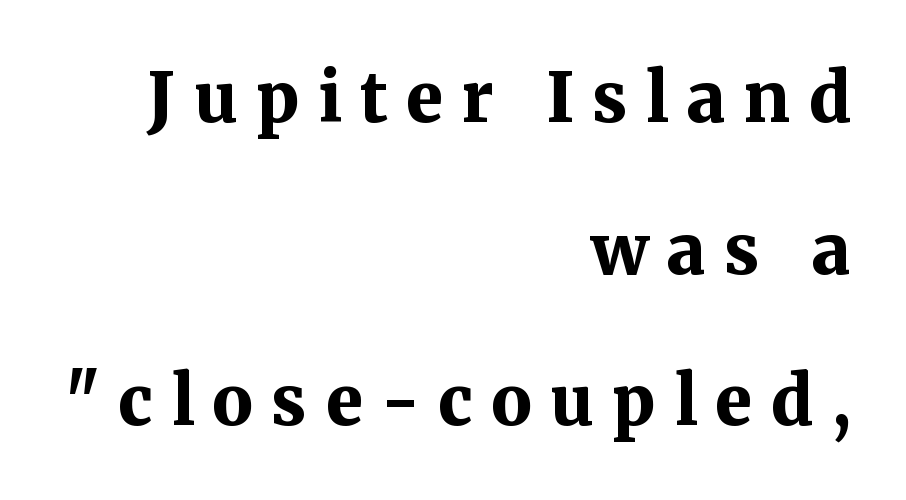
The image shows 68 px bold serif type, upright; set right-aligned, loose line spacing (2.23x), unusually wide letter spacing (+0.27 em), not underlined; medium stroke contrast and a medium x-height.
